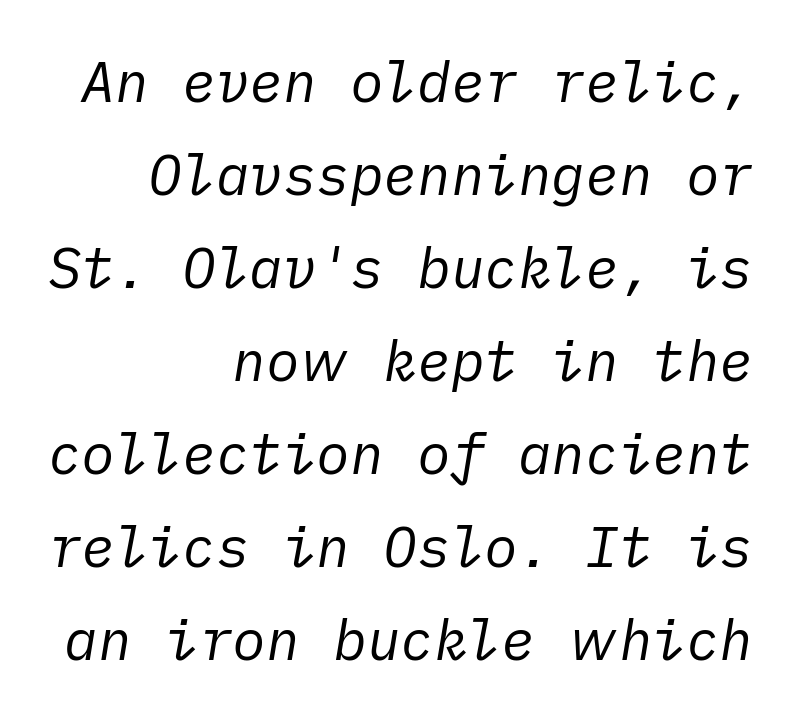
Q: Is the text bold? A: No.
Q: Is the text italic (slanted)? A: Yes, it leans right by about 10 degrees.
Q: Is the text underlined? A: No.
Q: How is the paragraph aligned? A: Right-aligned.
Q: Is the spacing between letters normal or unusually wide? A: Normal.
Q: Is the spacing between lines tight, normal or loose? A: Normal.
Q: Width (condensed, normal, or wide)? A: Normal.
Q: Stroke contrast? A: Low.
Q: x-height? A: Medium.
